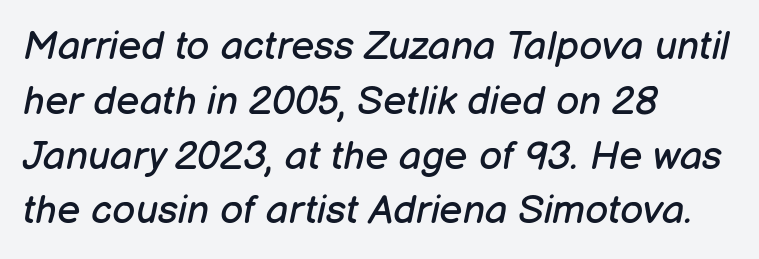
{"italic": "yes", "lean": "right", "slant_degrees": 12, "bold": "no", "weight": "regular", "width": "normal", "stroke_contrast": "low", "x_height": "medium", "monospaced": "no", "underline": "no", "align": "left", "line_spacing": "normal", "line_spacing_ratio": 1.37, "letter_spacing": "normal", "letter_spacing_em": 0.0, "glyph_px": 40}
